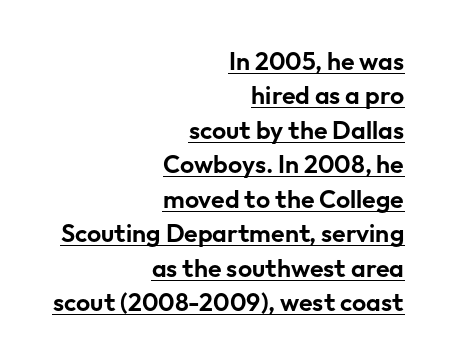
Q: Is the text italic (slanted)? A: No, it is upright.
Q: Is the text underlined? A: Yes.
Q: How is the paragraph aligned? A: Right-aligned.
Q: Is the spacing between letters normal or unusually wide? A: Normal.
Q: Is the spacing between lines tight, normal or loose? A: Normal.
